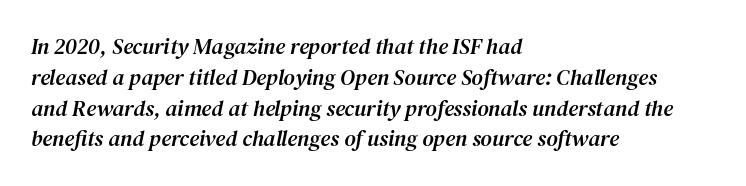
{"italic": "yes", "lean": "right", "slant_degrees": 12, "underline": "no", "align": "left", "line_spacing": "normal", "line_spacing_ratio": 1.4, "letter_spacing": "normal", "letter_spacing_em": 0.0, "glyph_px": 22}
